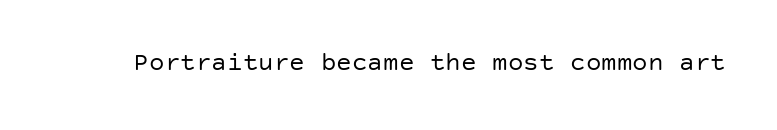
A roman cut, with each character standing at attention. Decoration check: the copy has no underline. The gaps between neighbouring characters are ordinary and unremarkable. Bold? No — there's no thickening of the strokes.
